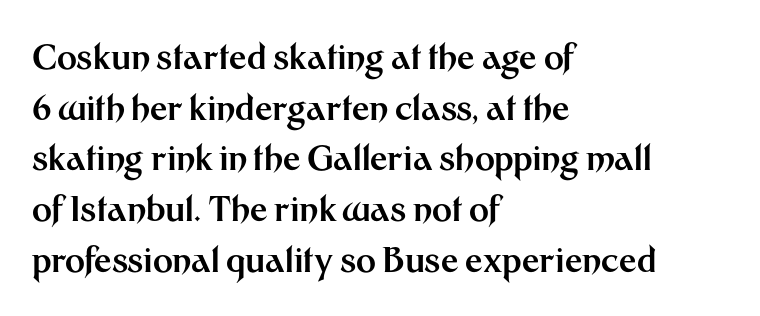
{"serif": "no", "italic": "no", "bold": "yes", "weight": "bold", "width": "normal", "stroke_contrast": "medium", "x_height": "medium", "monospaced": "no", "underline": "no", "align": "left", "line_spacing": "normal", "line_spacing_ratio": 1.49, "letter_spacing": "normal", "letter_spacing_em": 0.0, "glyph_px": 34}
